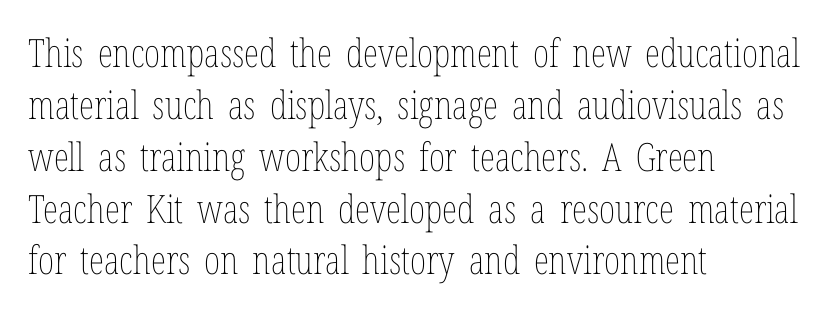
This sample uses plain, unmodified letter spacing. In CSS terms this would be text-align: left. Clear beneath every line of the passage. The lettering holds an erect, upright posture throughout.
